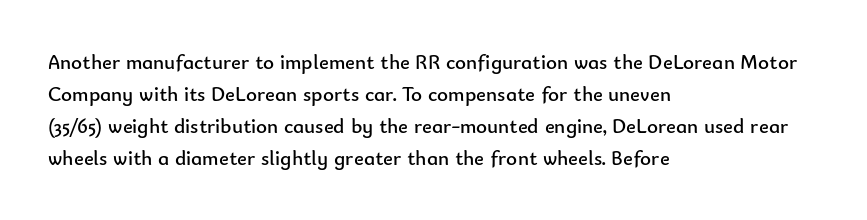
The image shows 21 px text type, upright; set left-aligned, normal line spacing (1.52x), normal letter spacing, not underlined.
